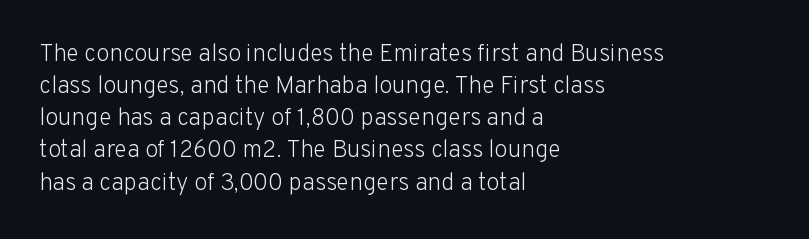
Q: Is the text bold? A: No.
Q: Is the text italic (slanted)? A: No, it is upright.
Q: Is the text underlined? A: No.
Q: How is the paragraph aligned? A: Left-aligned.
Q: Is the spacing between letters normal or unusually wide? A: Normal.
Q: Is the spacing between lines tight, normal or loose? A: Normal.
